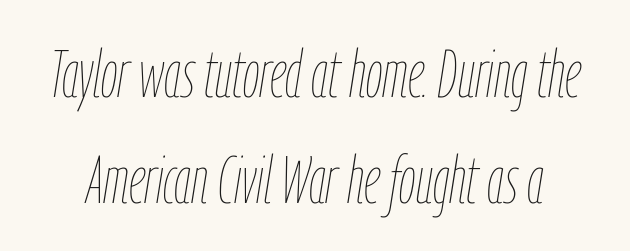
The image shows 66 px thin, condensed type, italic (leaning right); set normal line spacing (1.6x), normal letter spacing, not underlined; low stroke contrast and a medium x-height.
